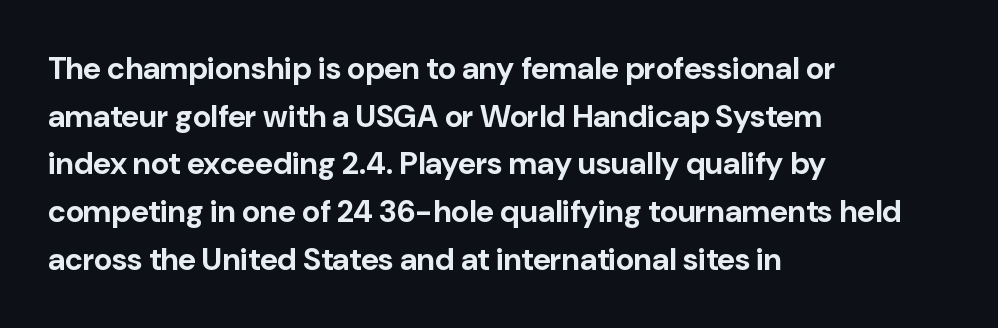
The image shows 31 px bold sans-serif type, upright; set left-aligned, normal line spacing (1.54x), normal letter spacing, not underlined; low stroke contrast and a medium x-height.
